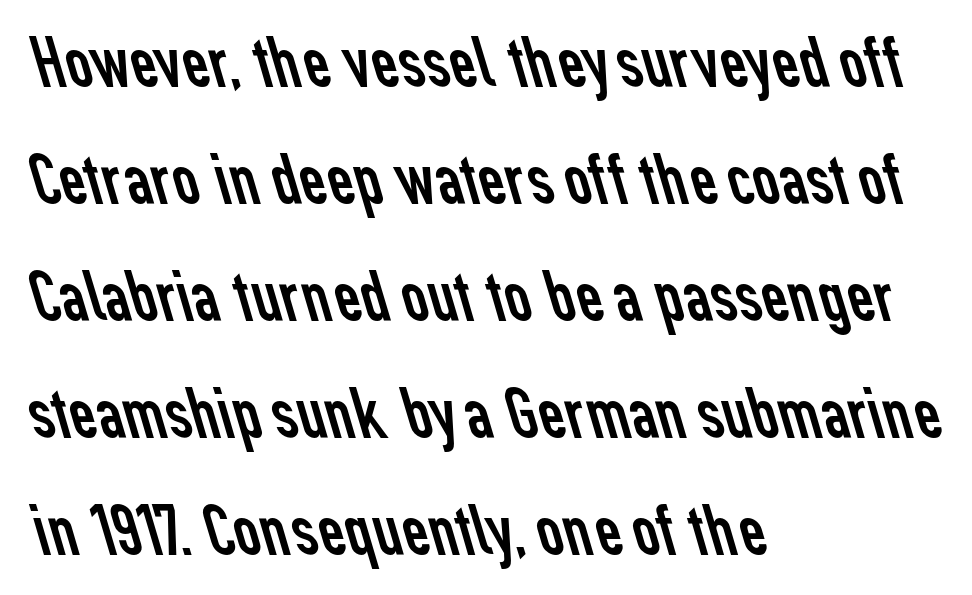
No chunkiness to these letters — they're not bold. All the whitespace from short lines collects on the right. This is sans-serif lettering, the kind often seen on screens and signage. Proportional: the letters do not fall into vertical columns. Compared with typical body copy, the letter spacing here is the same.
